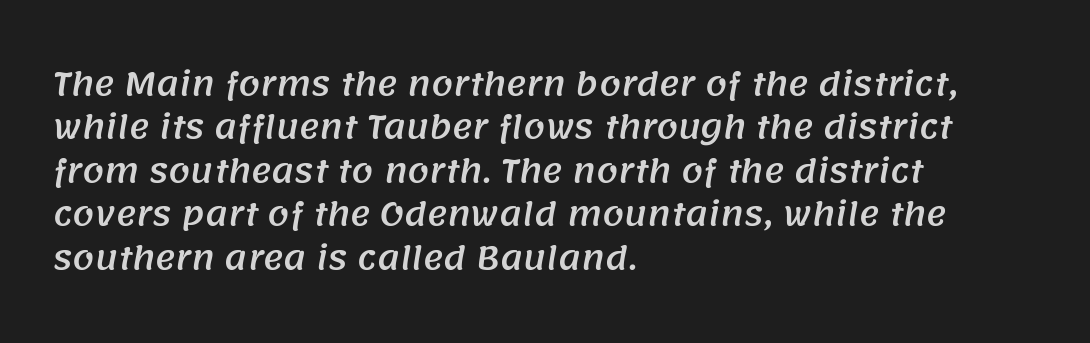
{"serif": "no", "width": "normal", "stroke_contrast": "medium", "x_height": "large", "monospaced": "no", "underline": "no", "align": "left", "line_spacing": "normal", "line_spacing_ratio": 1.4, "letter_spacing": "normal", "letter_spacing_em": 0.0, "glyph_px": 31}
